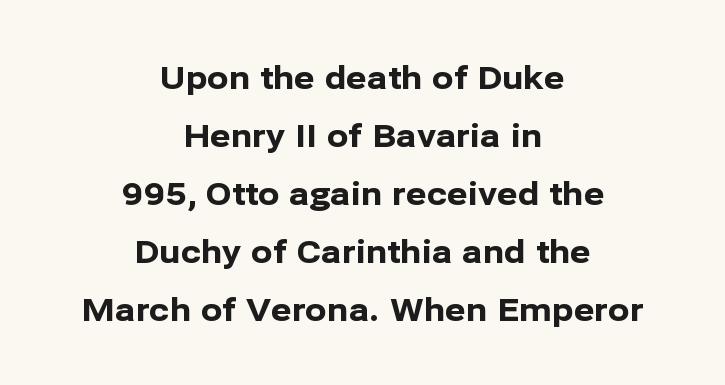
Q: Is the text bold? A: Yes.
Q: Is the text italic (slanted)? A: No, it is upright.
Q: Is the typeface a serif or a sans-serif typeface? A: Sans-serif.
Q: Is the text underlined? A: No.
Q: How is the paragraph aligned? A: Centered.
Q: Is the spacing between letters normal or unusually wide? A: Normal.
Q: Width (condensed, normal, or wide)? A: Normal.
Q: Stroke contrast? A: Low.
Q: x-height? A: Medium.
Q: Monospaced? A: No.
